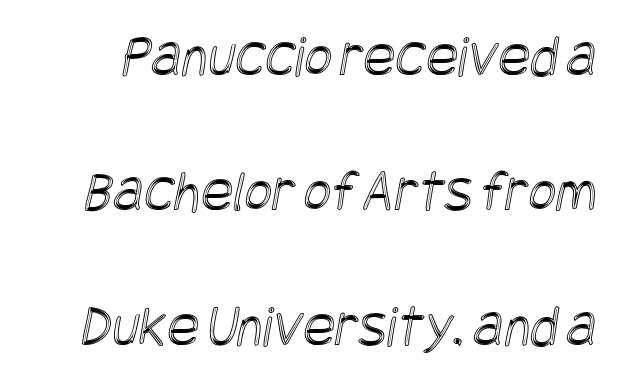
Q: Is the text underlined? A: No.
Q: Is the spacing between letters normal or unusually wide? A: Normal.
Q: Is the spacing between lines tight, normal or loose? A: Loose.
Q: Width (condensed, normal, or wide)? A: Condensed.
Q: x-height? A: Large.
